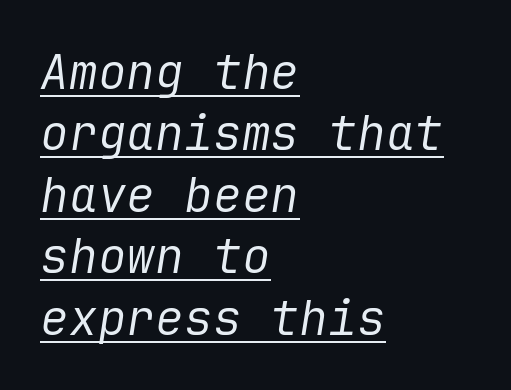
Q: Is the text bold? A: No.
Q: Is the text italic (slanted)? A: Yes, it leans right by about 9 degrees.
Q: Is the text underlined? A: Yes.
Q: How is the paragraph aligned? A: Left-aligned.
Q: Is the spacing between letters normal or unusually wide? A: Normal.
Q: Is the spacing between lines tight, normal or loose? A: Normal.
Q: Width (condensed, normal, or wide)? A: Normal.
Q: Stroke contrast? A: Low.
Q: x-height? A: Medium.
